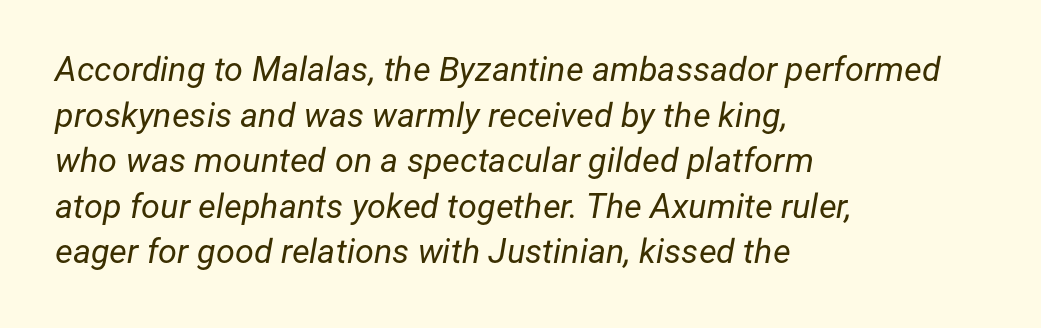
{"italic": "yes", "lean": "right", "slant_degrees": 12, "bold": "no", "weight": "regular", "width": "normal", "stroke_contrast": "low", "x_height": "medium", "monospaced": "no", "underline": "no", "align": "left", "line_spacing": "normal", "line_spacing_ratio": 1.34, "letter_spacing": "normal", "letter_spacing_em": 0.0, "glyph_px": 34}
